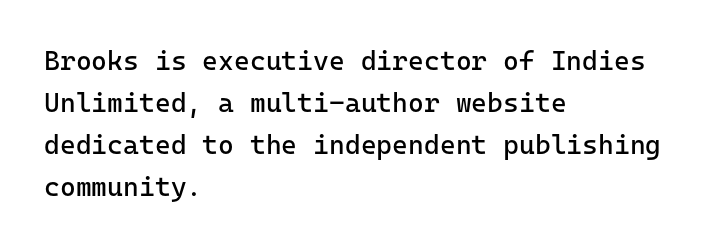
Q: Is the text bold? A: No.
Q: Is the text italic (slanted)? A: No, it is upright.
Q: Is the text underlined? A: No.
Q: How is the paragraph aligned? A: Left-aligned.
Q: Is the spacing between letters normal or unusually wide? A: Normal.
Q: Is the spacing between lines tight, normal or loose? A: Normal.
